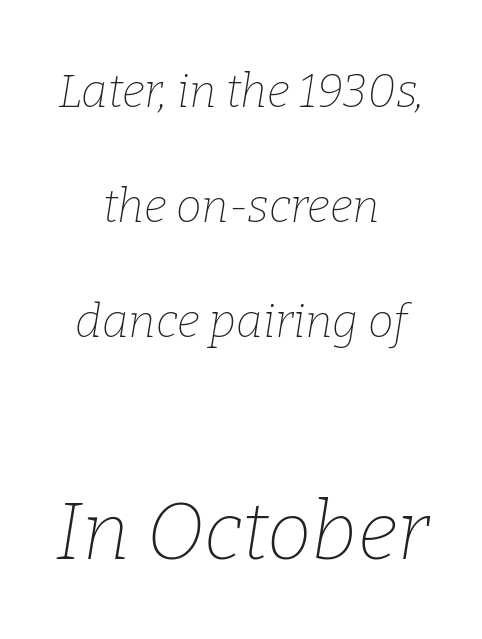
The image shows 80 px thin serif type, italic (leaning right); set centered, loose line spacing (2.5x), normal letter spacing, not underlined; the second (bottom) block is 1.74x larger; low stroke contrast and a medium x-height.
